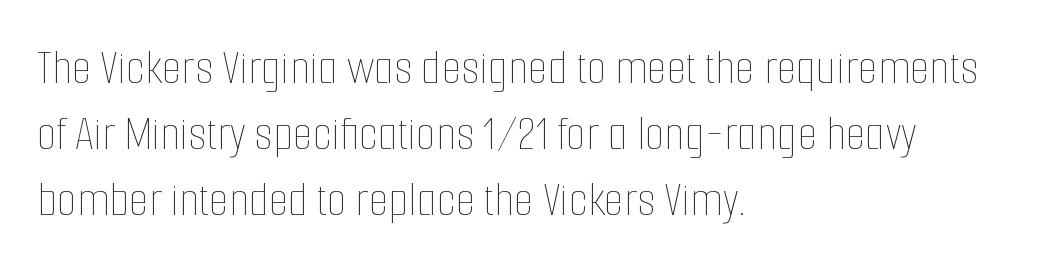
Stroke thickness stays within the range of a standard reading face or lighter. A normal amount of white space separates one row of letters from the next. Clear beneath every line of the passage. The typesetter chose a ragged-right arrangement here. The passage shown is typed in a proportional face where columns would drift.
